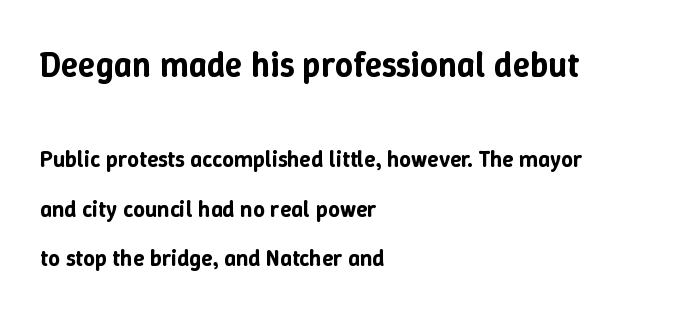
Q: Is the text italic (slanted)? A: No, it is upright.
Q: Is the text underlined? A: No.
Q: How is the paragraph aligned? A: Left-aligned.
Q: Is the spacing between letters normal or unusually wide? A: Normal.
Q: Is the spacing between lines tight, normal or loose? A: Loose.
Q: Which block of text is set in a larger size, the first (top) or the second (bottom)? A: The first (top) one.
Q: Width (condensed, normal, or wide)? A: Normal.
Q: Stroke contrast? A: Low.
Q: x-height? A: Medium.
Q: Monospaced? A: No.
